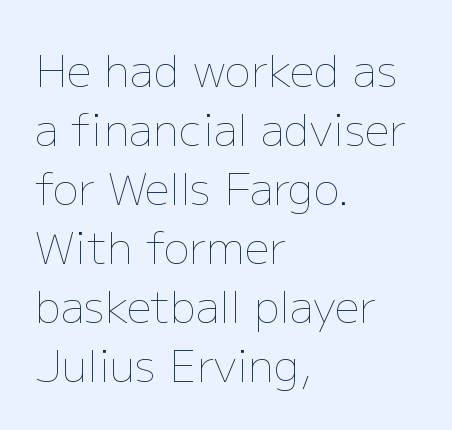
{"italic": "no", "bold": "no", "weight": "thin", "width": "normal", "stroke_contrast": "low", "x_height": "medium", "monospaced": "no", "underline": "no", "align": "left", "line_spacing": "normal", "line_spacing_ratio": 1.34, "letter_spacing": "normal", "letter_spacing_em": 0.0, "glyph_px": 44}
